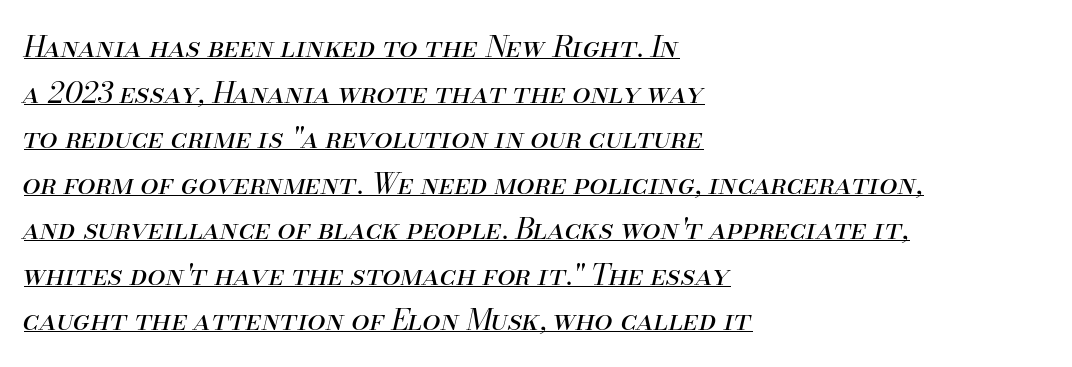
The image shows 29 px regular-weight type, italic (leaning right); set left-aligned, normal line spacing (1.57x), normal letter spacing, underlined; medium stroke contrast and a small x-height.
